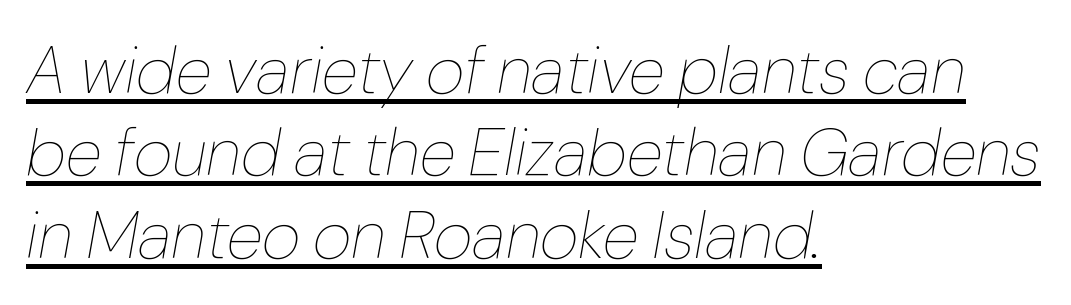
{"italic": "yes", "lean": "right", "slant_degrees": 10, "bold": "no", "weight": "thin", "width": "normal", "stroke_contrast": "low", "x_height": "medium", "monospaced": "no", "underline": "yes", "align": "left", "line_spacing_ratio": 1.23, "letter_spacing": "normal", "letter_spacing_em": 0.0, "glyph_px": 67}
